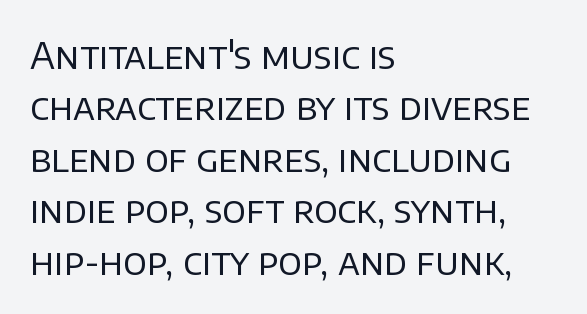
The image shows 37 px regular-weight sans-serif type, upright; set left-aligned, normal line spacing (1.39x), normal letter spacing, not underlined; low stroke contrast and a large x-height.
